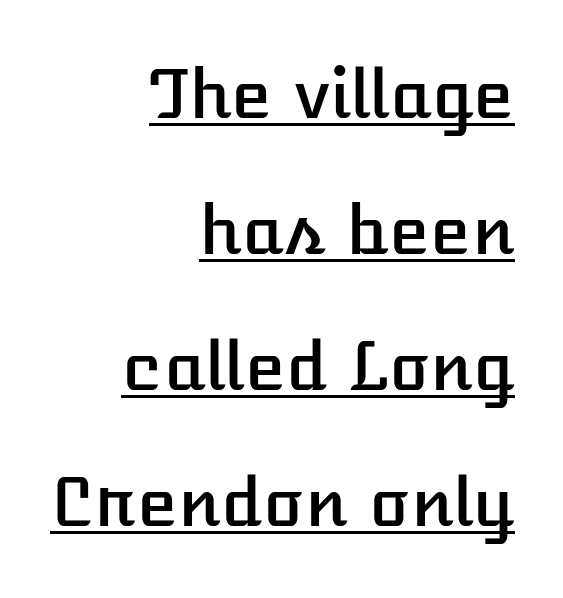
Q: Is the text italic (slanted)? A: No, it is upright.
Q: Is the text underlined? A: Yes.
Q: How is the paragraph aligned? A: Right-aligned.
Q: Is the spacing between letters normal or unusually wide? A: Normal.
Q: Is the spacing between lines tight, normal or loose? A: Loose.
Q: Width (condensed, normal, or wide)? A: Normal.
Q: Stroke contrast? A: Low.
Q: x-height? A: Medium.
Q: Monospaced? A: No.
